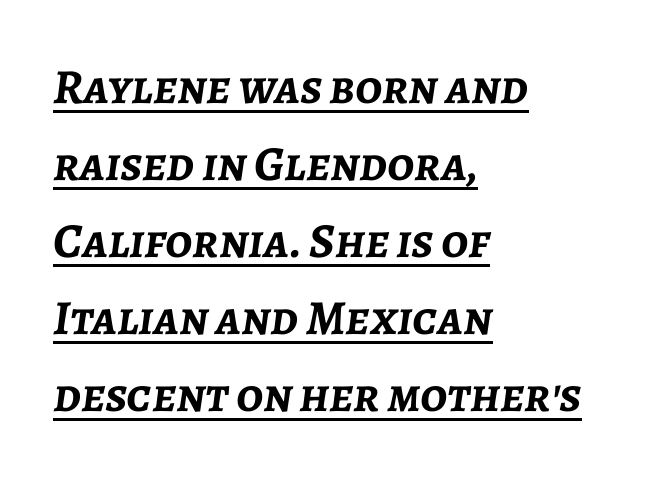
Q: Is the text bold? A: Yes.
Q: Is the text italic (slanted)? A: Yes, it leans right by about 7 degrees.
Q: Is the text underlined? A: Yes.
Q: How is the paragraph aligned? A: Left-aligned.
Q: Is the spacing between letters normal or unusually wide? A: Normal.
Q: Is the spacing between lines tight, normal or loose? A: Normal.
Q: Width (condensed, normal, or wide)? A: Normal.
Q: Stroke contrast? A: Low.
Q: x-height? A: Medium.
Q: Monospaced? A: No.
